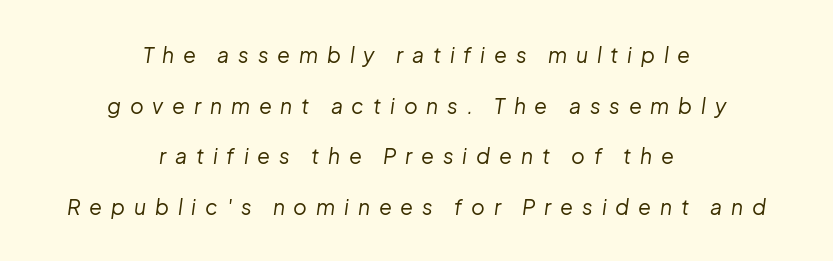
Weight: not bold — regular or lighter. Students, note that the glyphs here are deliberately spaced far apart. Letters rest on an invisible, unmarked baseline. This rendering uses center alignment, leaving both contours irregular but symmetric. Is the type slanted? Yes — the strokes lean at a clear angle. Vertically, the passage feels expansive, rows floating well apart.
